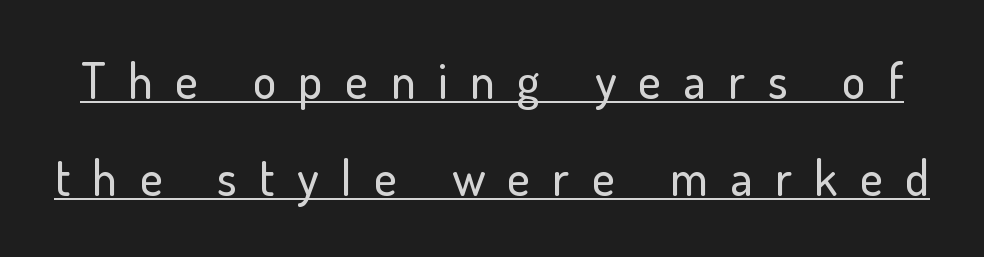
Q: Is the text italic (slanted)? A: No, it is upright.
Q: Is the typeface a serif or a sans-serif typeface? A: Sans-serif.
Q: Is the text underlined? A: Yes.
Q: Is the spacing between letters normal or unusually wide? A: Unusually wide.
Q: Is the spacing between lines tight, normal or loose? A: Loose.
Q: Width (condensed, normal, or wide)? A: Normal.
Q: Stroke contrast? A: Low.
Q: x-height? A: Small.
Q: Monospaced? A: No.
